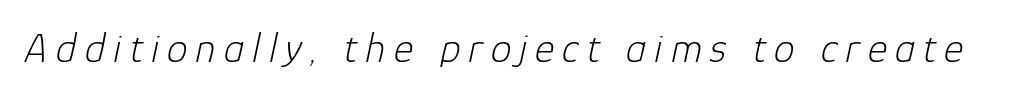
The image shows 42 px light type, italic (leaning right); set not underlined; low stroke contrast and a medium x-height.
